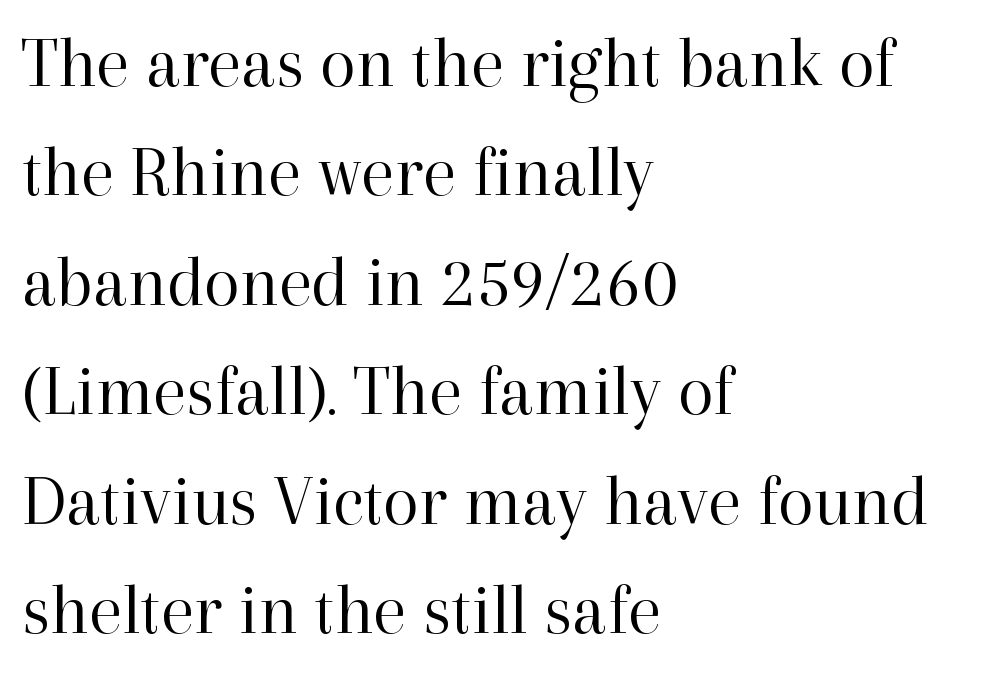
Stroke thickness stays within the range of a standard reading face or lighter. Regarding leading, the lines here are spaced in the standard way. This sample is left-justified, so line endings fall wherever the words run out. This rendering employs a face with finishing strokes, i.e., a serif.
